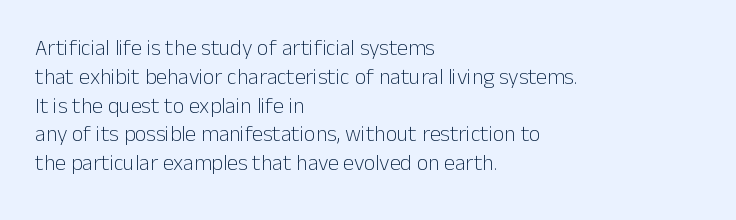
No extra ink here — the face is not bold. The ragged edge is on the right, which tells us the setting is flush left. Decoration check: the copy has no underline. Between one letter and the next there's only the usual sliver of space. No italicization has been applied; the sample stays upright. Successive baselines arrive at the customary interval.
